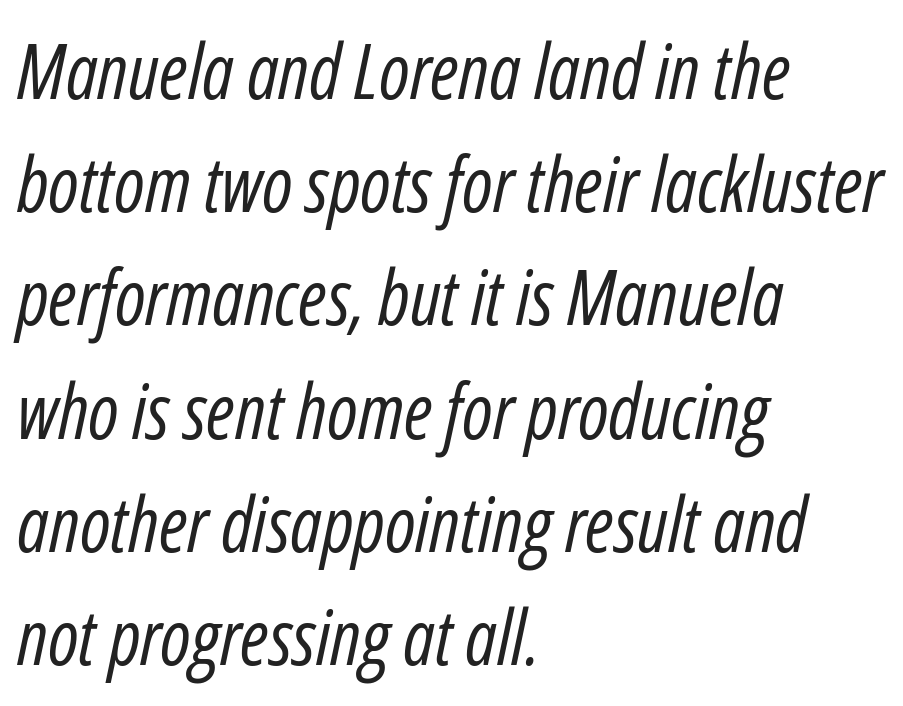
Stroke mass is kept to a normal reading level or below. Is this a fixed-width face? No — the glyphs have proportional, varying widths. The letterforms sit shoulder to shoulder at normal distance. These lines are set flush left with a ragged right edge. This sample uses an oblique cut, with every glyph tilted off the vertical.
